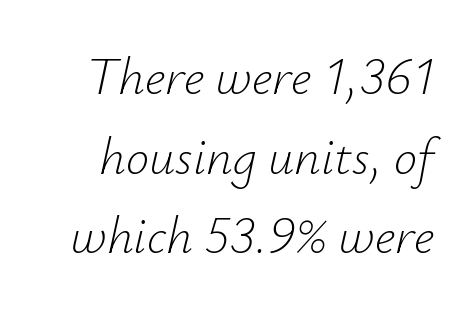
{"italic": "yes", "lean": "right", "slant_degrees": 12, "bold": "no", "weight": "light", "width": "normal", "stroke_contrast": "low", "x_height": "small", "monospaced": "no", "underline": "no", "line_spacing": "normal", "line_spacing_ratio": 1.53, "letter_spacing": "normal", "letter_spacing_em": 0.0, "glyph_px": 52}
